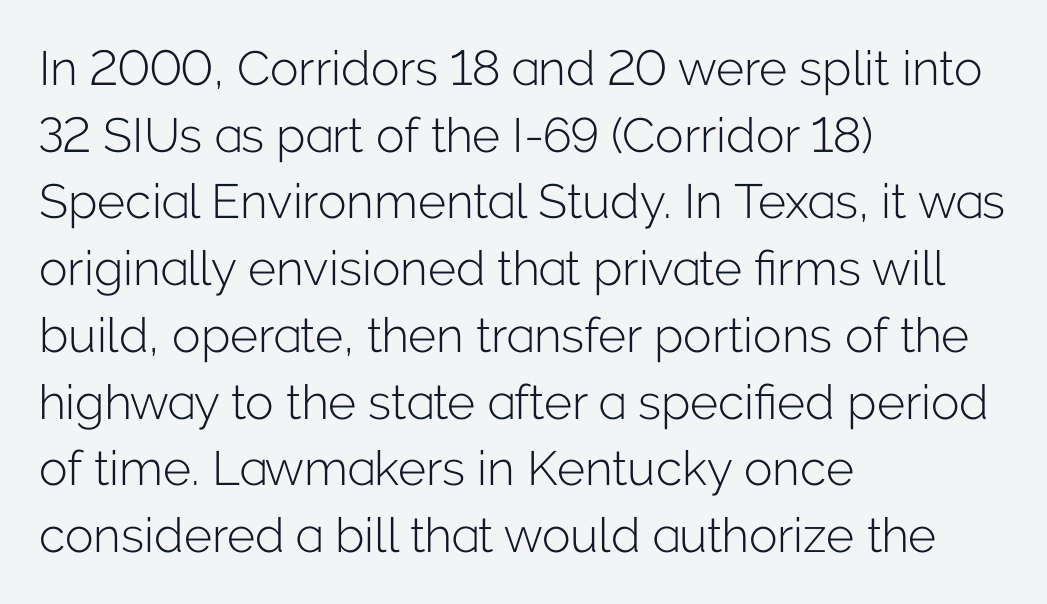
Examine the stroke ends and you'll find no serifs. Notice how the stems are strictly vertical — no italics here. The zone under the glyphs is completely vacant. The strokes are not fattened; the text isn't bold. The rendering anchors every line to the left-hand side.
